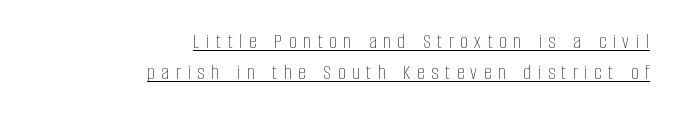
Q: Is the text bold? A: No.
Q: Is the text italic (slanted)? A: No, it is upright.
Q: Is the text underlined? A: Yes.
Q: How is the paragraph aligned? A: Right-aligned.
Q: Is the spacing between letters normal or unusually wide? A: Unusually wide.
Q: Is the spacing between lines tight, normal or loose? A: Normal.
